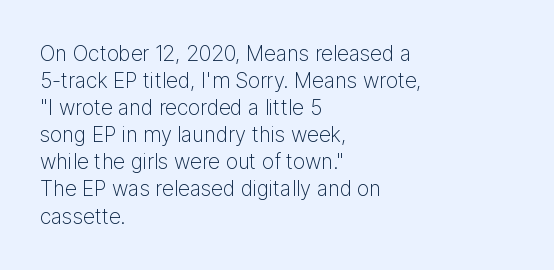
The image shows 21 px text type, upright; set left-aligned, normal line spacing (1.29x), normal letter spacing, not underlined.
